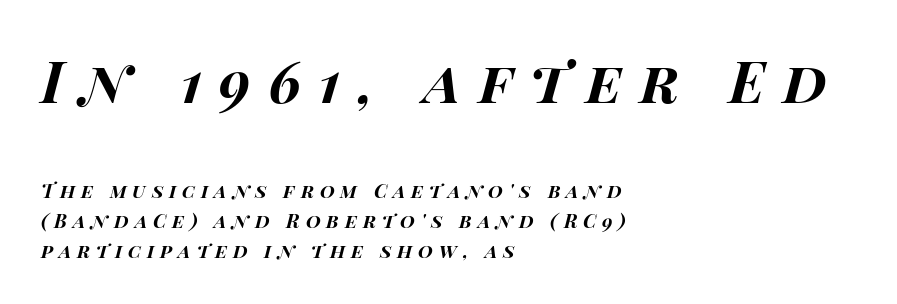
{"italic": "yes", "lean": "right", "slant_degrees": 15, "bold": "yes", "weight": "bold", "width": "wide", "stroke_contrast": "high", "x_height": "large", "monospaced": "no", "underline": "no", "align": "left", "line_spacing": "normal", "line_spacing_ratio": 1.58, "letter_spacing": "wide", "letter_spacing_em": 0.31, "larger_block": "first", "size_ratio": 3.0, "glyph_px": 57}
